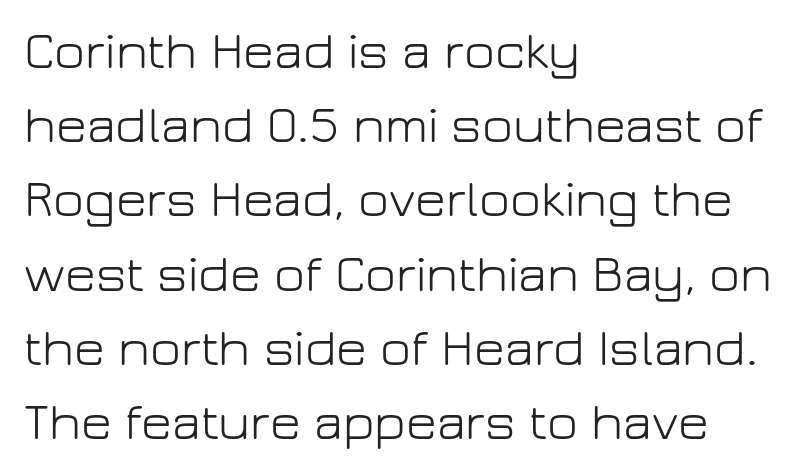
The characters are drawn with everyday or finer stroke widths. The letters stand upright; this is a roman face. Baseline-to-baseline distance is the conventional proportion of letter height. No extra tracking has been applied to these lines. The space directly below the letters is spotless. Look at the bottom of the vertical strokes: they stop flat, with no serifs.
